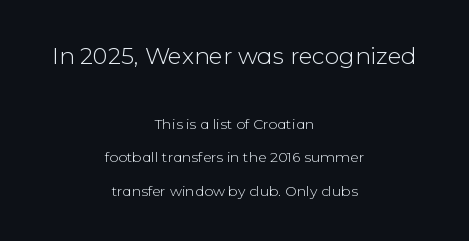
{"italic": "no", "bold": "no", "underline": "no", "align": "center", "line_spacing": "loose", "line_spacing_ratio": 2.4, "letter_spacing": "normal", "letter_spacing_em": 0.0, "larger_block": "first", "size_ratio": 1.64, "glyph_px": 23}
